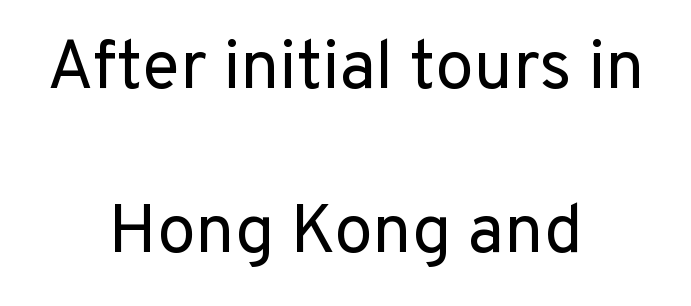
Q: Is the text bold? A: No.
Q: Is the text italic (slanted)? A: No, it is upright.
Q: Is the typeface a serif or a sans-serif typeface? A: Sans-serif.
Q: Is the text underlined? A: No.
Q: How is the paragraph aligned? A: Centered.
Q: Is the spacing between letters normal or unusually wide? A: Normal.
Q: Is the spacing between lines tight, normal or loose? A: Loose.
Q: Width (condensed, normal, or wide)? A: Normal.
Q: Stroke contrast? A: Low.
Q: x-height? A: Medium.
Q: Monospaced? A: No.
